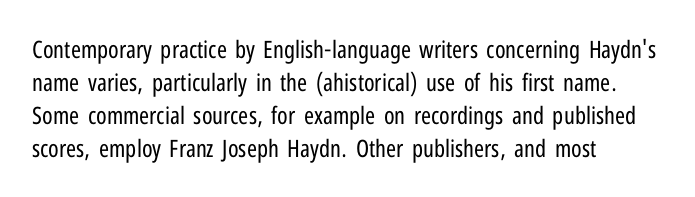
Q: Is the text bold? A: No.
Q: Is the text italic (slanted)? A: No, it is upright.
Q: Is the text underlined? A: No.
Q: How is the paragraph aligned? A: Left-aligned.
Q: Is the spacing between letters normal or unusually wide? A: Normal.
Q: Is the spacing between lines tight, normal or loose? A: Normal.
